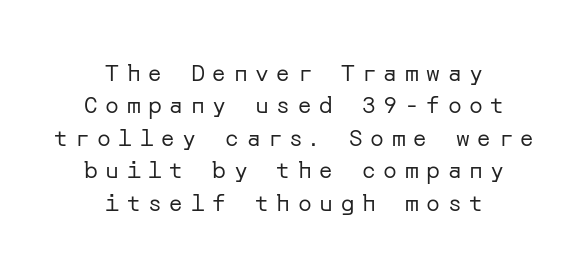
This sample keeps an unexceptional amount of space between lines. Letters rest on an invisible, unmarked baseline. Posture: vertical. These lines have a slow, spaced-out rhythm from letter to letter.
